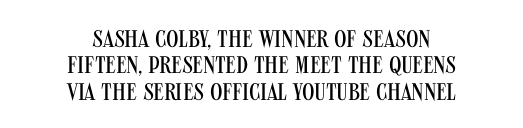
The image shows 24 px text type, upright; set centered, tight line spacing (1.1x), normal letter spacing, not underlined.
